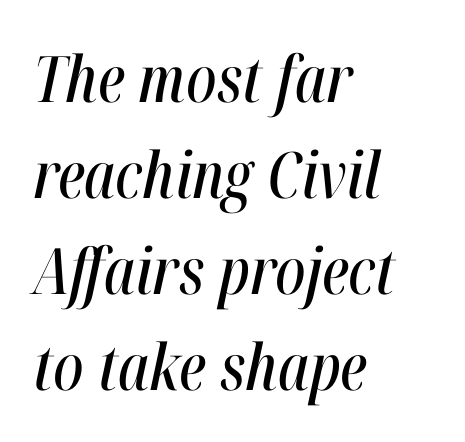
Q: Is the text italic (slanted)? A: Yes, it leans right by about 12 degrees.
Q: Is the text underlined? A: No.
Q: How is the paragraph aligned? A: Left-aligned.
Q: Is the spacing between letters normal or unusually wide? A: Normal.
Q: Is the spacing between lines tight, normal or loose? A: Normal.
Q: Width (condensed, normal, or wide)? A: Condensed.
Q: Stroke contrast? A: High.
Q: x-height? A: Medium.
Q: Monospaced? A: No.
